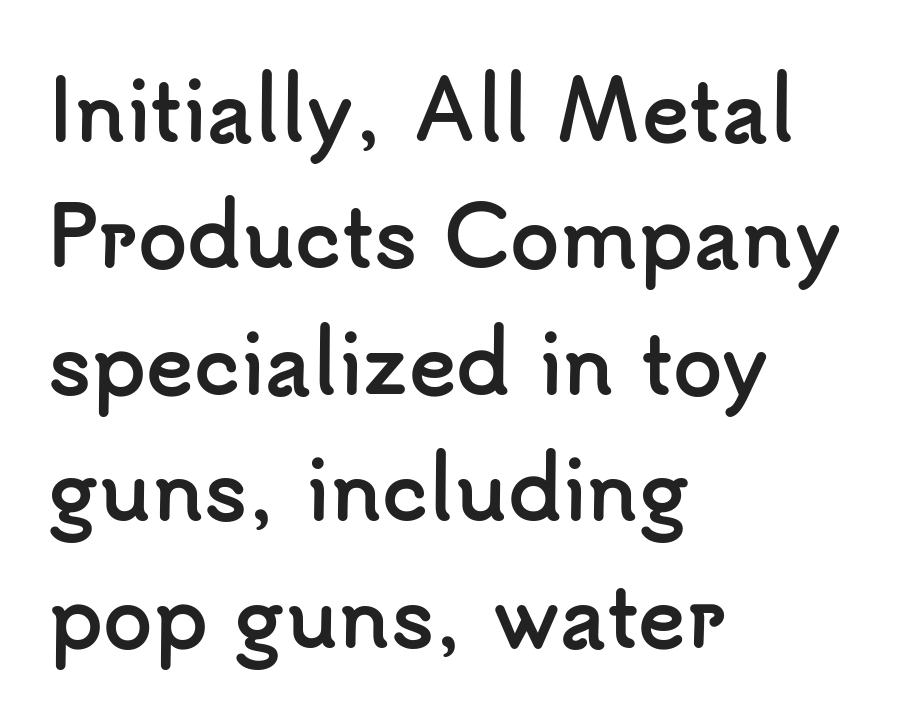
{"serif": "no", "italic": "no", "bold": "yes", "weight": "semibold", "width": "normal", "stroke_contrast": "low", "x_height": "small", "monospaced": "no", "underline": "no", "align": "left", "line_spacing": "normal", "line_spacing_ratio": 1.58, "letter_spacing": "normal", "letter_spacing_em": 0.0, "glyph_px": 80}
